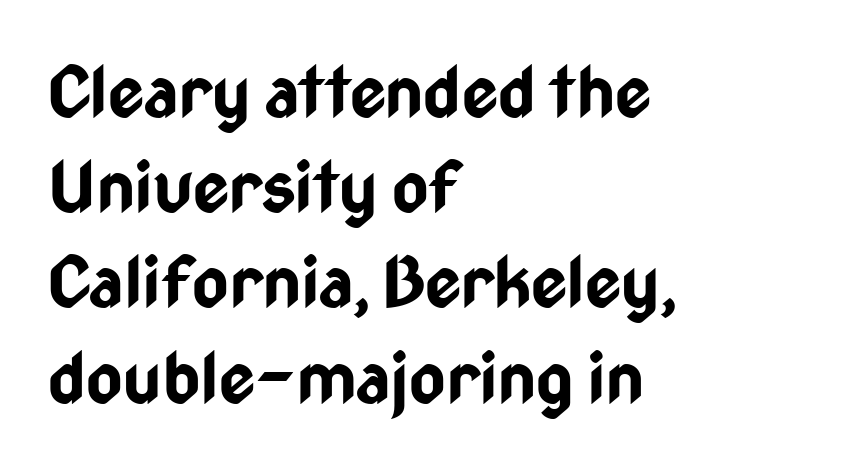
The image shows 70 px bold, condensed sans-serif type, upright; set left-aligned, normal line spacing (1.36x), normal letter spacing, not underlined; low stroke contrast and a medium x-height.
